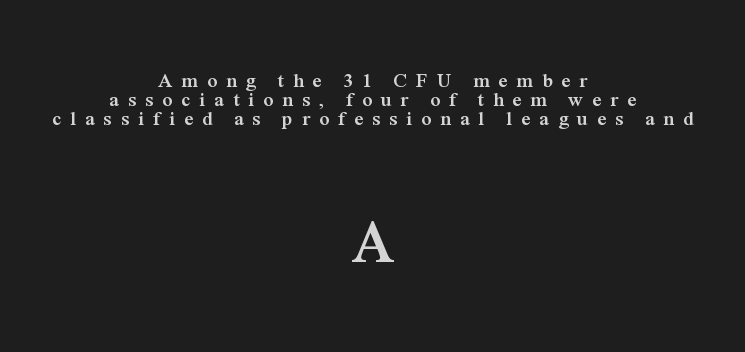
Caption: upper text group reduced, lower text group enlarged. The specimen reads as upright at a glance. Proportional: the letters do not fall into vertical columns. The text block is weighted toward neither margin, spreading evenly from the middle. Honestly, there is no underline to notice here at all.
